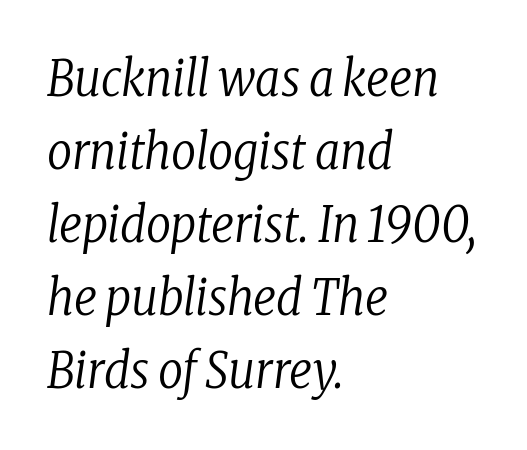
Q: Is the text bold? A: No.
Q: Is the text italic (slanted)? A: Yes, it leans right by about 8 degrees.
Q: Is the typeface a serif or a sans-serif typeface? A: Serif.
Q: Is the text underlined? A: No.
Q: How is the paragraph aligned? A: Left-aligned.
Q: Is the spacing between letters normal or unusually wide? A: Normal.
Q: Is the spacing between lines tight, normal or loose? A: Normal.
Q: Width (condensed, normal, or wide)? A: Condensed.
Q: Stroke contrast? A: Low.
Q: x-height? A: Medium.
Q: Monospaced? A: No.
